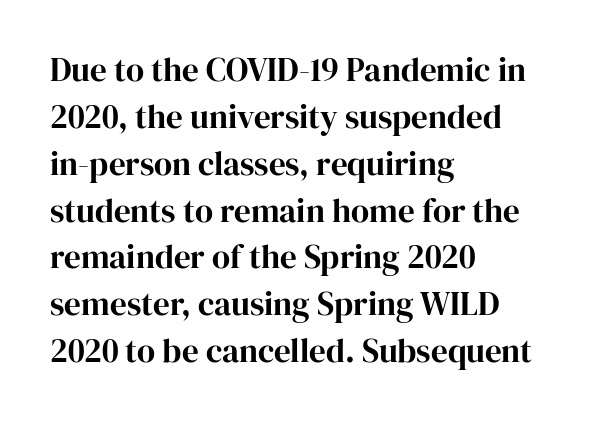
{"serif": "yes", "italic": "no", "width": "normal", "stroke_contrast": "high", "x_height": "medium", "monospaced": "no", "underline": "no", "align": "left", "line_spacing": "normal", "line_spacing_ratio": 1.42, "letter_spacing": "normal", "letter_spacing_em": 0.0, "glyph_px": 33}
